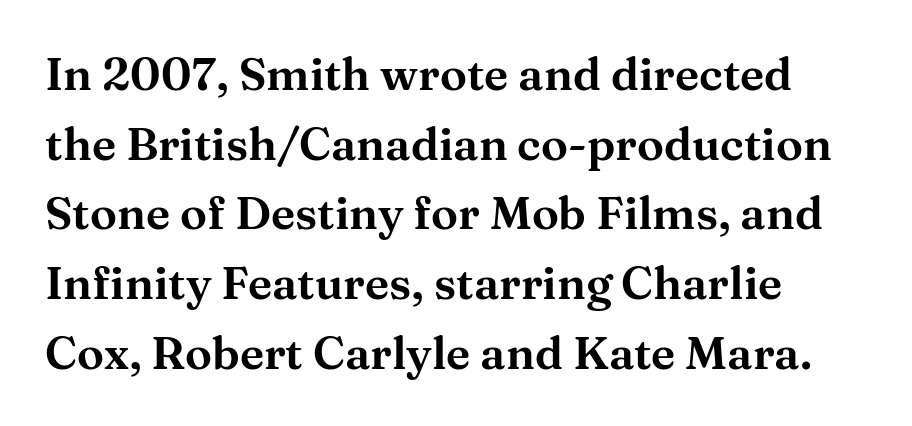
{"serif": "yes", "italic": "no", "width": "wide", "stroke_contrast": "medium", "x_height": "medium", "monospaced": "no", "underline": "no", "align": "left", "line_spacing": "normal", "line_spacing_ratio": 1.55, "letter_spacing": "normal", "letter_spacing_em": 0.0, "glyph_px": 45}
